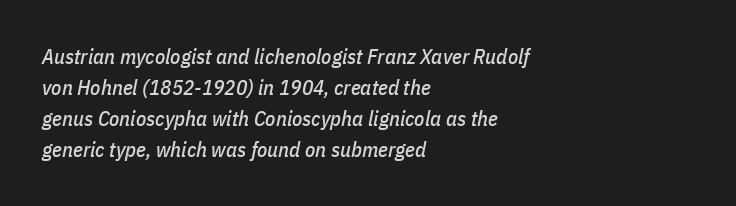
These lines sit exactly where default settings would place them. The rag falls on the right side of this text block. It's the slanting kind of type. The gap between lines stays unmarked.
